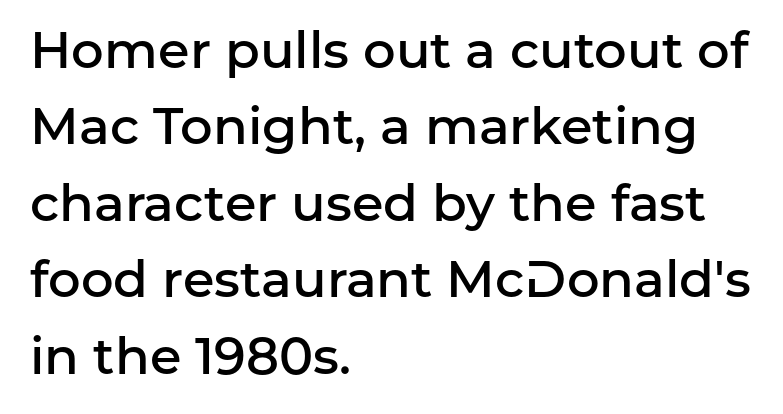
Q: Is the text bold? A: Semi-bold.
Q: Is the text italic (slanted)? A: No, it is upright.
Q: Is the typeface a serif or a sans-serif typeface? A: Sans-serif.
Q: Is the text underlined? A: No.
Q: How is the paragraph aligned? A: Left-aligned.
Q: Is the spacing between letters normal or unusually wide? A: Normal.
Q: Is the spacing between lines tight, normal or loose? A: Normal.
Q: Width (condensed, normal, or wide)? A: Normal.
Q: Stroke contrast? A: Low.
Q: x-height? A: Medium.
Q: Monospaced? A: No.
